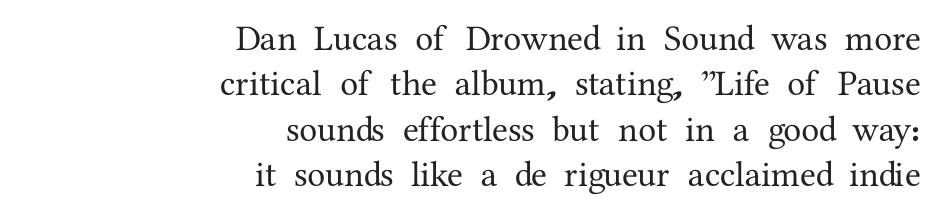
{"serif": "yes", "italic": "no", "width": "normal", "stroke_contrast": "medium", "x_height": "medium", "monospaced": "no", "underline": "no", "align": "right", "line_spacing": "normal", "line_spacing_ratio": 1.26, "letter_spacing": "normal", "letter_spacing_em": 0.0, "glyph_px": 36}
